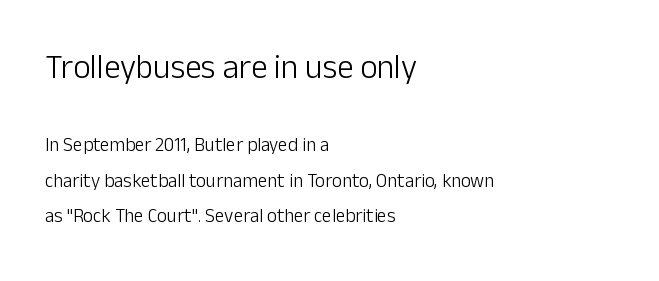
{"serif": "no", "italic": "no", "bold": "no", "weight": "light", "width": "normal", "stroke_contrast": "low", "x_height": "medium", "monospaced": "no", "underline": "no", "align": "left", "line_spacing_ratio": 1.85, "letter_spacing": "normal", "letter_spacing_em": 0.0, "larger_block": "first", "size_ratio": 1.74, "glyph_px": 33}
